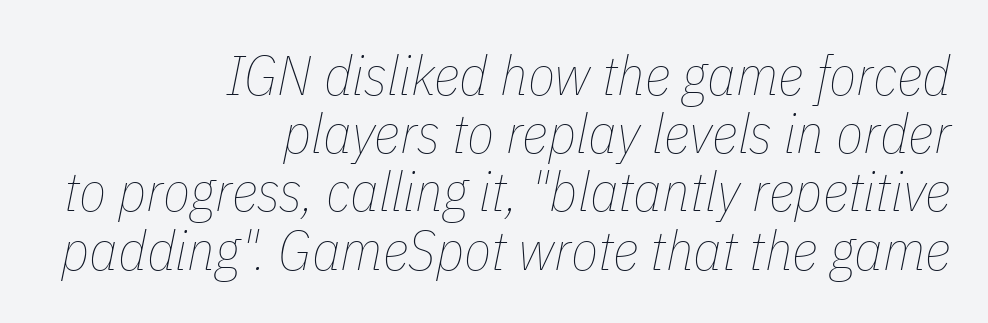
The image shows 56 px thin, condensed type, italic (leaning right); set right-aligned, tight line spacing (1.04x), normal letter spacing, not underlined; low stroke contrast and a medium x-height.
